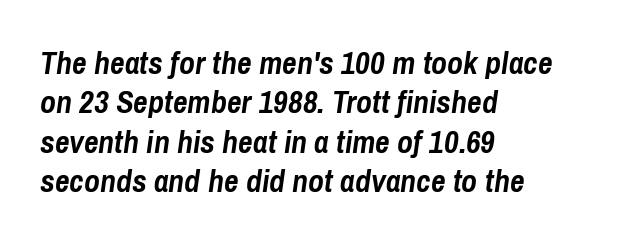
{"italic": "yes", "lean": "right", "slant_degrees": 8, "bold": "yes", "weight": "semibold", "width": "condensed", "stroke_contrast": "low", "x_height": "medium", "monospaced": "no", "underline": "no", "align": "left", "line_spacing_ratio": 1.23, "letter_spacing": "normal", "letter_spacing_em": 0.0, "glyph_px": 32}
